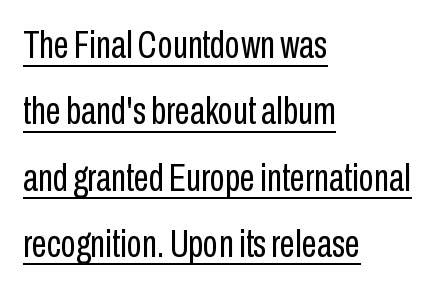
Here the glyphs are tracked normally, forming tight word shapes. The text was rendered using a sans face with plain stroke endings. Italic? Not at all — the glyphs are vertical. The rendered words wear a rule along their underside. Does the leading feel generous? No, just average. Layout note: lines flush left.
